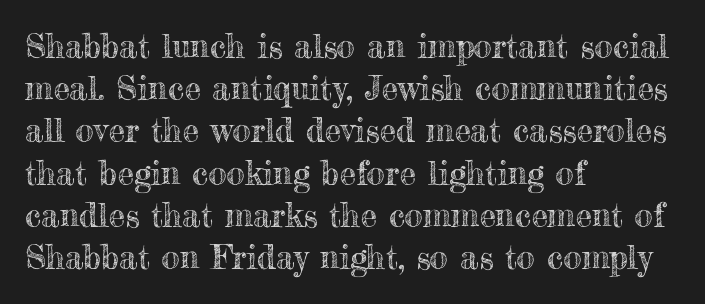
{"italic": "no", "width": "normal", "x_height": "small", "monospaced": "no", "underline": "no", "align": "left", "line_spacing": "normal", "line_spacing_ratio": 1.28, "letter_spacing": "normal", "letter_spacing_em": 0.0, "glyph_px": 33}
